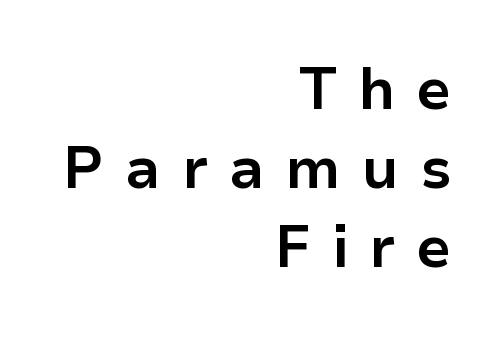
Q: Is the text bold? A: Yes.
Q: Is the text italic (slanted)? A: No, it is upright.
Q: Is the typeface a serif or a sans-serif typeface? A: Sans-serif.
Q: Is the text underlined? A: No.
Q: How is the paragraph aligned? A: Right-aligned.
Q: Is the spacing between letters normal or unusually wide? A: Unusually wide.
Q: Is the spacing between lines tight, normal or loose? A: Normal.
Q: Width (condensed, normal, or wide)? A: Normal.
Q: Stroke contrast? A: Low.
Q: x-height? A: Medium.
Q: Monospaced? A: No.
